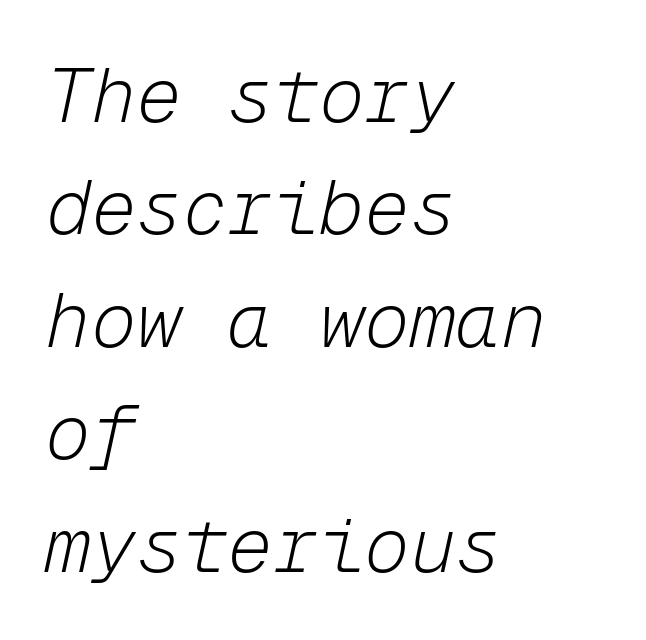
{"italic": "yes", "lean": "right", "slant_degrees": 12, "bold": "no", "weight": "light", "width": "normal", "stroke_contrast": "low", "x_height": "medium", "monospaced": "yes", "underline": "no", "align": "left", "line_spacing": "normal", "line_spacing_ratio": 1.48, "letter_spacing": "normal", "letter_spacing_em": 0.0, "glyph_px": 76}
